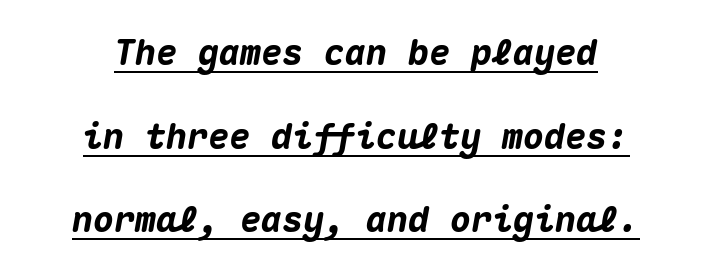
Q: Is the text bold? A: Yes.
Q: Is the text italic (slanted)? A: Yes, it leans right by about 10 degrees.
Q: Is the text underlined? A: Yes.
Q: How is the paragraph aligned? A: Centered.
Q: Is the spacing between letters normal or unusually wide? A: Normal.
Q: Is the spacing between lines tight, normal or loose? A: Loose.
Q: Width (condensed, normal, or wide)? A: Normal.
Q: Stroke contrast? A: Medium.
Q: x-height? A: Medium.
Q: Monospaced? A: Yes.
